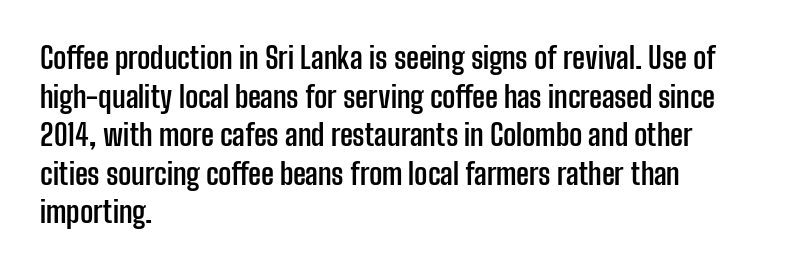
Q: Is the text bold? A: Yes.
Q: Is the text italic (slanted)? A: No, it is upright.
Q: Is the typeface a serif or a sans-serif typeface? A: Sans-serif.
Q: Is the text underlined? A: No.
Q: How is the paragraph aligned? A: Left-aligned.
Q: Is the spacing between letters normal or unusually wide? A: Normal.
Q: Is the spacing between lines tight, normal or loose? A: Normal.
Q: Width (condensed, normal, or wide)? A: Condensed.
Q: Stroke contrast? A: Low.
Q: x-height? A: Medium.
Q: Monospaced? A: No.
